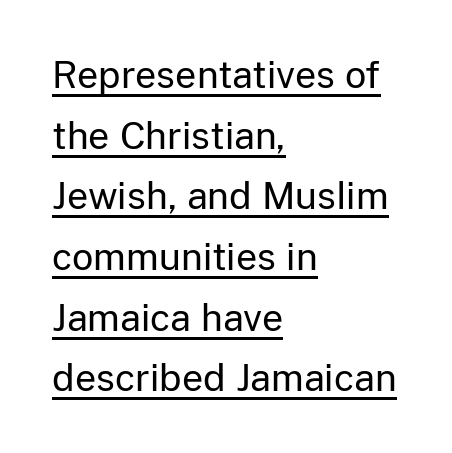
The image shows 37 px regular-weight sans-serif type, upright; set left-aligned, normal line spacing (1.64x), normal letter spacing, underlined; low stroke contrast and a medium x-height.
